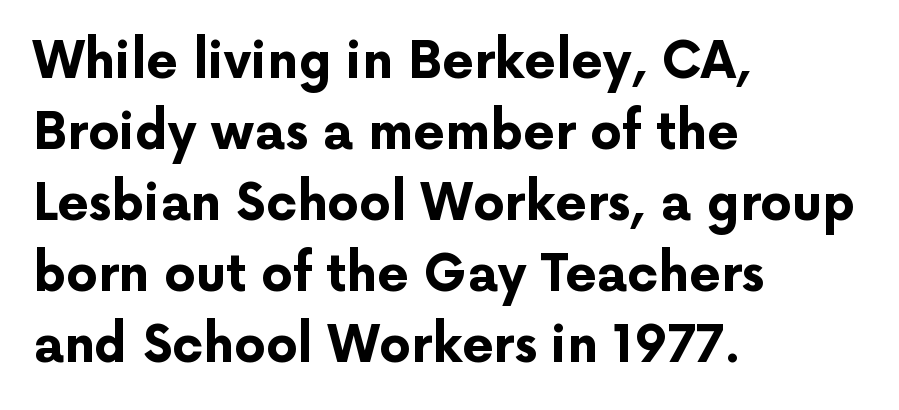
Q: Is the text bold? A: Yes.
Q: Is the text italic (slanted)? A: No, it is upright.
Q: Is the typeface a serif or a sans-serif typeface? A: Sans-serif.
Q: Is the text underlined? A: No.
Q: How is the paragraph aligned? A: Left-aligned.
Q: Is the spacing between letters normal or unusually wide? A: Normal.
Q: Is the spacing between lines tight, normal or loose? A: Normal.
Q: Width (condensed, normal, or wide)? A: Normal.
Q: Stroke contrast? A: Low.
Q: x-height? A: Medium.
Q: Monospaced? A: No.
